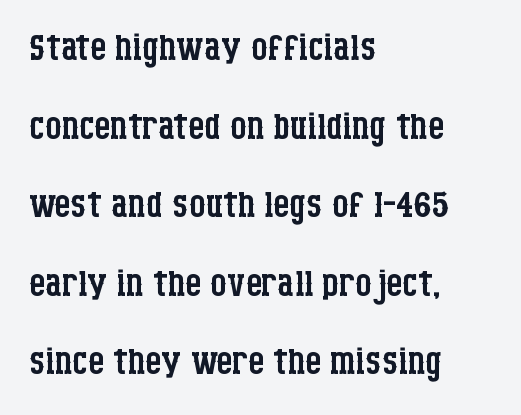
{"serif": "yes", "italic": "no", "bold": "no", "weight": "regular", "width": "condensed", "stroke_contrast": "low", "x_height": "large", "monospaced": "no", "underline": "no", "align": "left", "line_spacing": "normal", "line_spacing_ratio": 1.54, "letter_spacing": "normal", "letter_spacing_em": 0.0, "glyph_px": 51}
